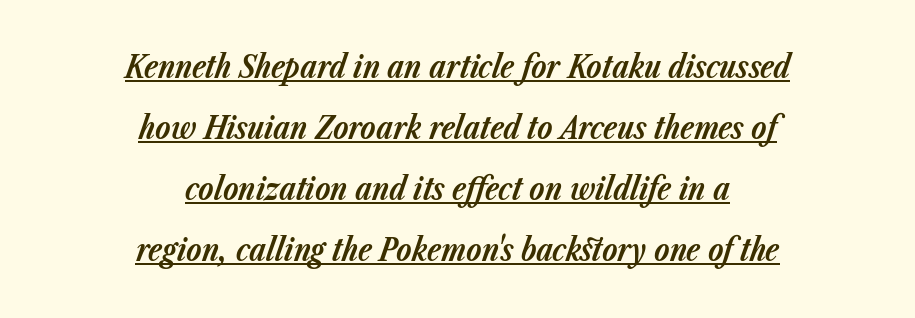
Q: Is the text bold? A: Yes.
Q: Is the text italic (slanted)? A: Yes, it leans right by about 23 degrees.
Q: Is the text underlined? A: Yes.
Q: How is the paragraph aligned? A: Centered.
Q: Is the spacing between letters normal or unusually wide? A: Normal.
Q: Is the spacing between lines tight, normal or loose? A: Loose.
Q: Width (condensed, normal, or wide)? A: Normal.
Q: Stroke contrast? A: Low.
Q: x-height? A: Medium.
Q: Monospaced? A: No.
